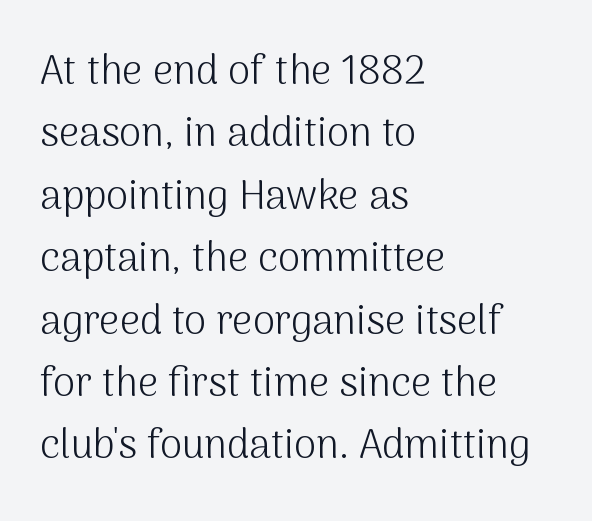
The image shows 40 px light sans-serif type, upright; set left-aligned, normal line spacing (1.56x), normal letter spacing, not underlined; medium stroke contrast and a medium x-height.
